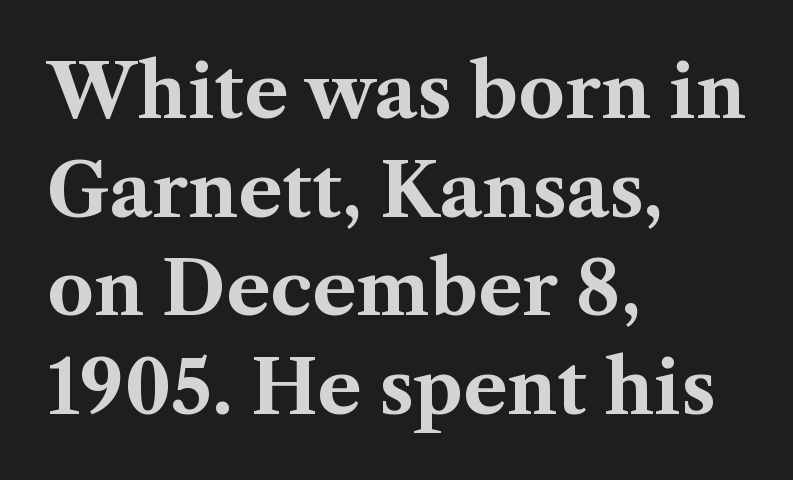
The image shows 73 px bold serif type, upright; set left-aligned, normal line spacing (1.35x), normal letter spacing, not underlined; medium stroke contrast and a medium x-height.
